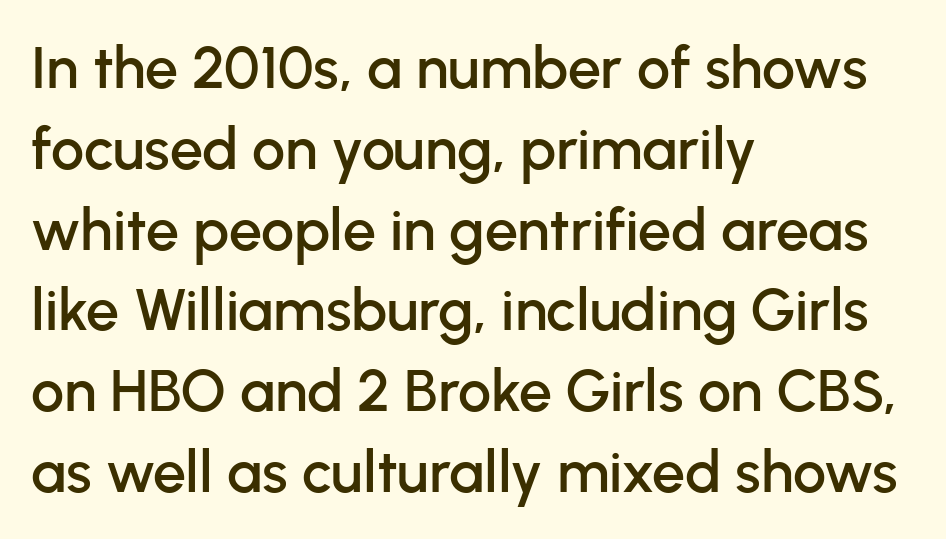
Summary of vertical rhythm: regular, with standard interline spacing. The designer went with a sans here, leaving each stem footless. These lines are set flush left with a ragged right edge. Does extra space separate the letters? No, they use regular spacing. Is there any slant? The stems are plumb. Descenders hang freely into open space.
